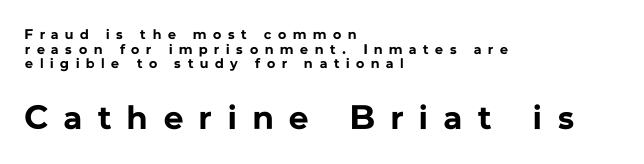
The image shows 34 px bold sans-serif type, upright; set left-aligned, tight line spacing (1.05x), unusually wide letter spacing (+0.48 em), not underlined; the second (bottom) block is 2.43x larger; low stroke contrast and a medium x-height.
